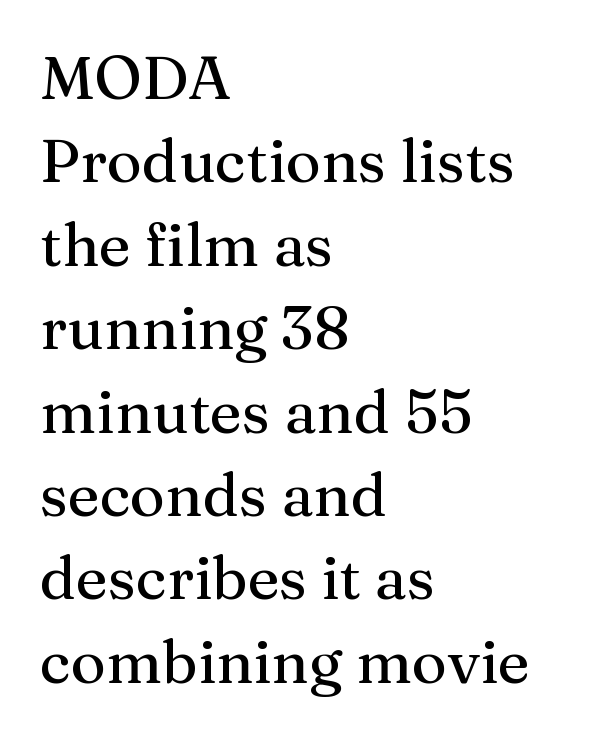
The image shows 60 px serif type, upright; set left-aligned, normal line spacing (1.39x), normal letter spacing, not underlined; medium stroke contrast and a medium x-height.
